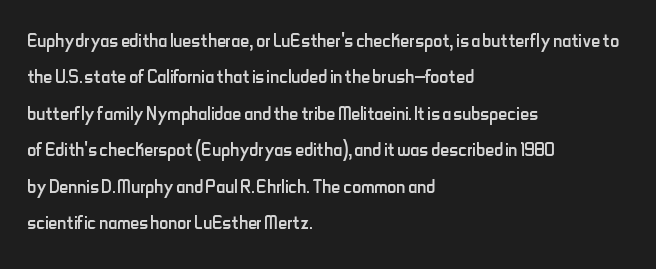
The image shows 25 px text type, upright; set left-aligned, normal line spacing (1.46x), normal letter spacing, not underlined.
